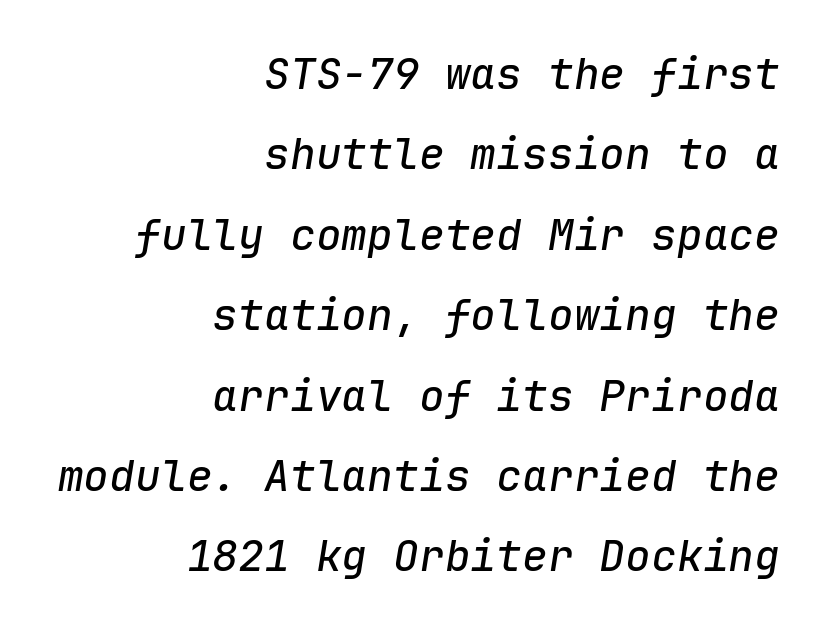
Q: Is the text italic (slanted)? A: Yes, it leans right by about 9 degrees.
Q: Is the text underlined? A: No.
Q: How is the paragraph aligned? A: Right-aligned.
Q: Is the spacing between letters normal or unusually wide? A: Normal.
Q: Width (condensed, normal, or wide)? A: Normal.
Q: Stroke contrast? A: Low.
Q: x-height? A: Medium.
Q: Monospaced? A: Yes.
